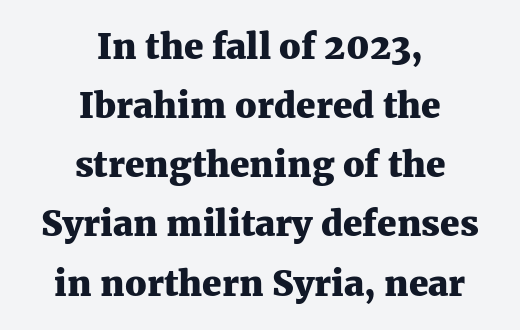
Varying glyph widths throughout — classic text-font behaviour. Is the block centered? Yes — each line is placed symmetrically about the middle. What's the leading like? Ordinary, nothing unusual. Heft: maximum for text — a bold. This rendering employs a face with finishing strokes, i.e., a serif. These lines keep a tight, regular rhythm from letter to letter.
